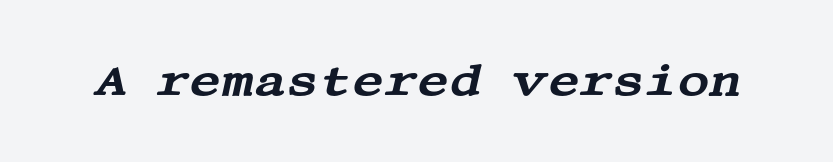
Q: Is the text italic (slanted)? A: Yes, it leans right by about 13 degrees.
Q: Is the typeface a serif or a sans-serif typeface? A: Serif.
Q: Is the text underlined? A: No.
Q: Is the spacing between letters normal or unusually wide? A: Normal.
Q: Width (condensed, normal, or wide)? A: Wide.
Q: Stroke contrast? A: Medium.
Q: x-height? A: Large.
